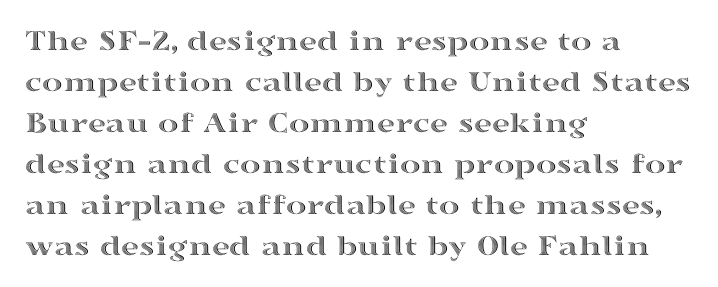
The image shows 31 px wide type, upright; set left-aligned, normal line spacing (1.32x), normal letter spacing, not underlined; a medium x-height.
